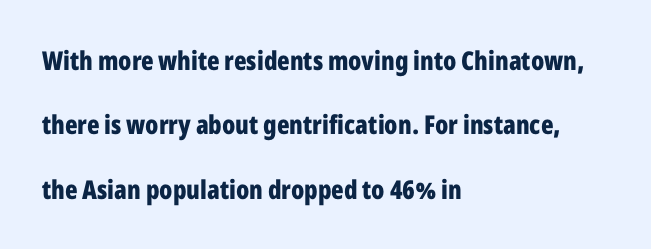
Q: Is the text bold? A: Yes.
Q: Is the text italic (slanted)? A: No, it is upright.
Q: Is the text underlined? A: No.
Q: How is the paragraph aligned? A: Left-aligned.
Q: Is the spacing between letters normal or unusually wide? A: Normal.
Q: Is the spacing between lines tight, normal or loose? A: Loose.
